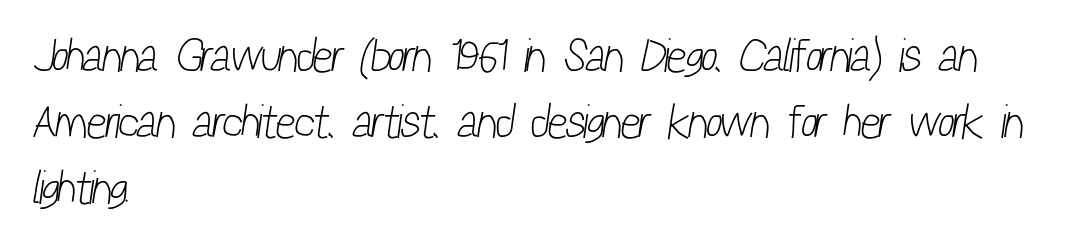
Does the type have serifs? No, each stem ends abruptly. What's the leading like? Ordinary, nothing unusual. The letters sit at their default tracking, neither squeezed nor spread. The rendering uses natural spacing where letterforms have individual widths. Rule under the text: the space is simply empty.
